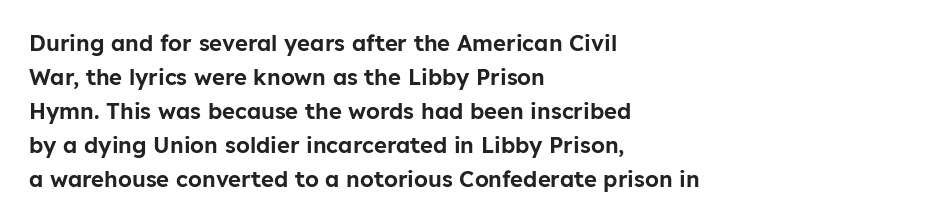
{"italic": "no", "underline": "no", "align": "left", "line_spacing": "normal", "line_spacing_ratio": 1.54, "letter_spacing": "normal", "letter_spacing_em": 0.0, "glyph_px": 22}
